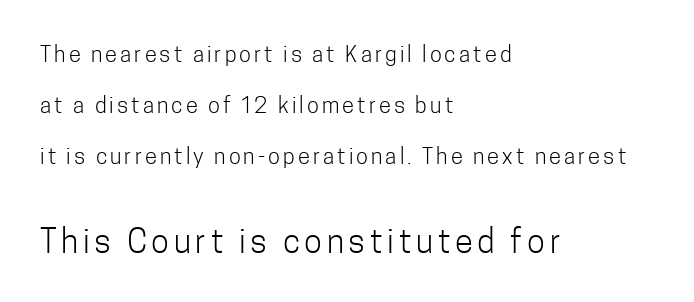
Character widths vary here, with narrow letters taking less room than wide ones. Every stem runs plumb, perpendicular to the baseline. Anything drawn beneath the words? Only blank space. Loosely led — the rows are spread out. The font is comparable to plain body text, perhaps lighter. The following chunk of copy outweighs the initial chunk in type size.
